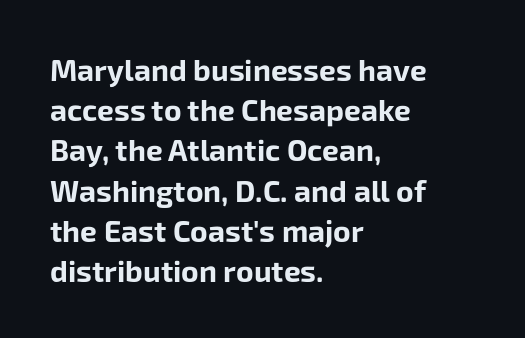
{"serif": "no", "italic": "no", "bold": "yes", "weight": "bold", "width": "normal", "stroke_contrast": "low", "x_height": "medium", "monospaced": "no", "underline": "no", "align": "left", "line_spacing": "normal", "line_spacing_ratio": 1.34, "letter_spacing": "normal", "letter_spacing_em": 0.0, "glyph_px": 30}
